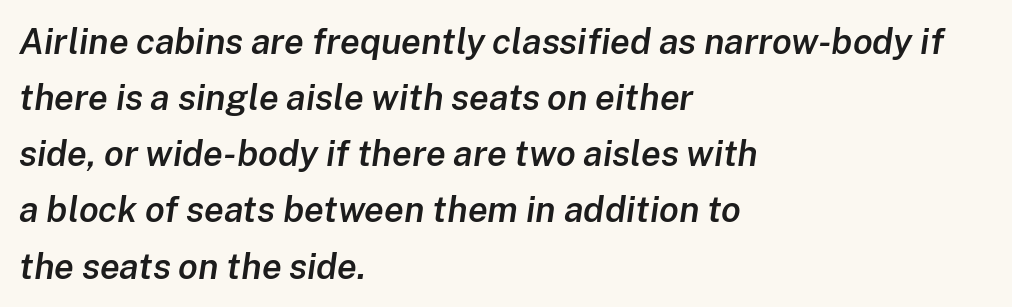
The image shows 36 px semibold type, italic (leaning right); set left-aligned, normal line spacing (1.56x), normal letter spacing, not underlined; low stroke contrast and a medium x-height.
